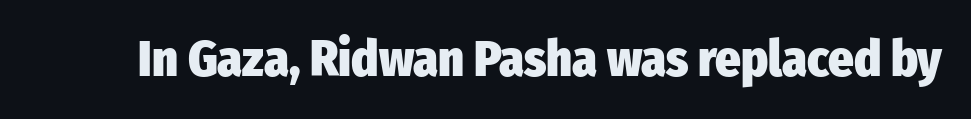
The image shows 50 px heavy, condensed sans-serif type, upright; set normal letter spacing, not underlined; low stroke contrast and a medium x-height.
